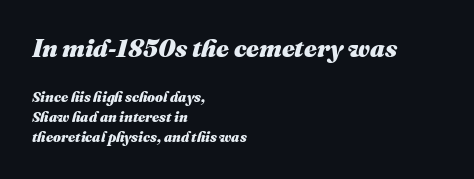
Every row of glyphs begins at an identical x-position on the left. The rendering shrinks the type as you move from the upper chunk to the lower. Has an underline been added? It has not. Students, this is bold: see how much ink each stroke carries.
